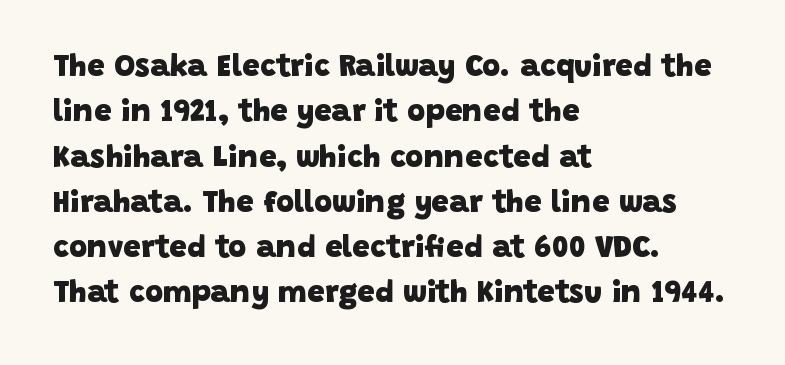
{"serif": "no", "bold": "yes", "weight": "heavy", "width": "normal", "stroke_contrast": "low", "x_height": "large", "monospaced": "no", "underline": "no", "align": "left", "line_spacing": "normal", "line_spacing_ratio": 1.46, "letter_spacing": "normal", "letter_spacing_em": 0.0, "glyph_px": 31}
